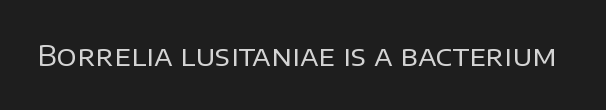
Q: Is the text bold? A: No.
Q: Is the text italic (slanted)? A: No, it is upright.
Q: Is the typeface a serif or a sans-serif typeface? A: Sans-serif.
Q: Is the text underlined? A: No.
Q: Is the spacing between letters normal or unusually wide? A: Normal.
Q: Width (condensed, normal, or wide)? A: Normal.
Q: Stroke contrast? A: Low.
Q: x-height? A: Large.
Q: Monospaced? A: No.
